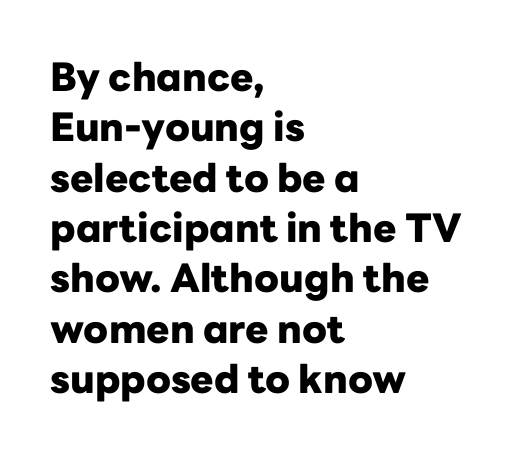
The line texture is even and compact thanks to regular tracking. Students, observe: this is what conventionally led text looks like. Nope, not italic — everything's standing straight. These words are printed bold, with thick strokes throughout. This sample is left-justified, so line endings fall wherever the words run out.
